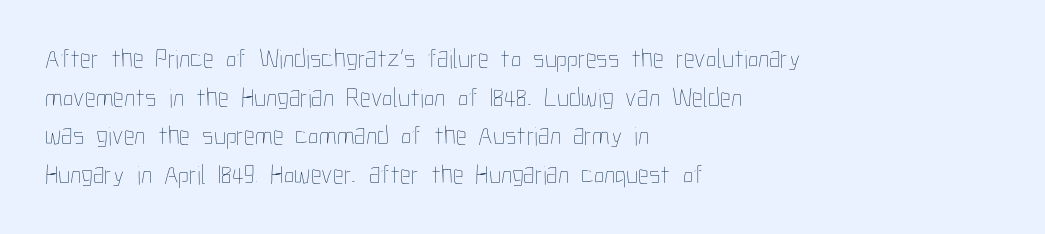
The image shows 27 px text type, upright; set left-aligned, normal line spacing (1.43x), normal letter spacing, not underlined.
